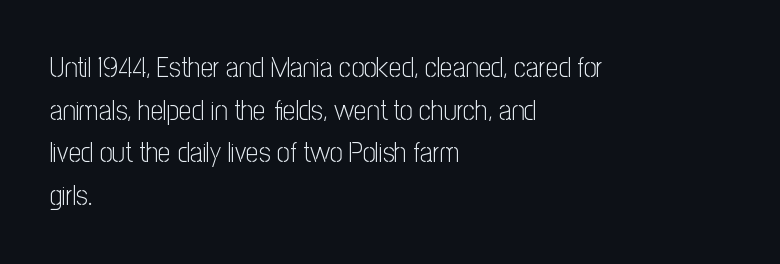
The image shows 28 px light, condensed sans-serif type, upright; set left-aligned, normal line spacing (1.52x), normal letter spacing, not underlined; low stroke contrast and a medium x-height.
